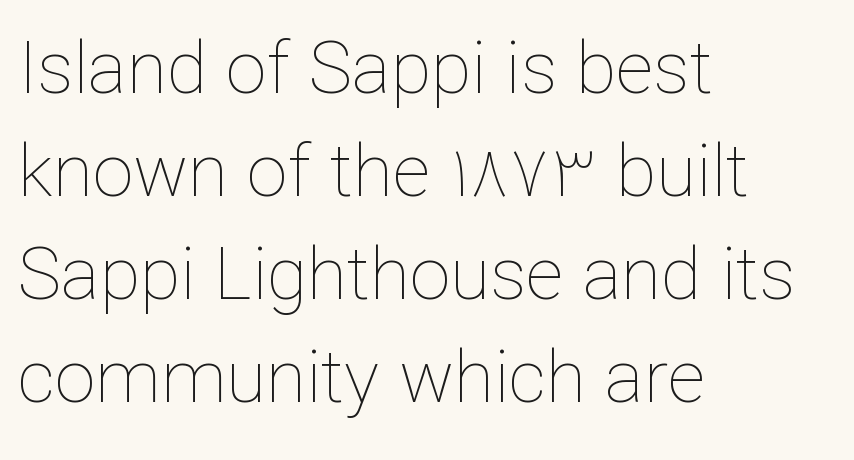
The image shows 73 px thin type, upright; set left-aligned, normal line spacing (1.41x), normal letter spacing, not underlined; low stroke contrast and a medium x-height.
